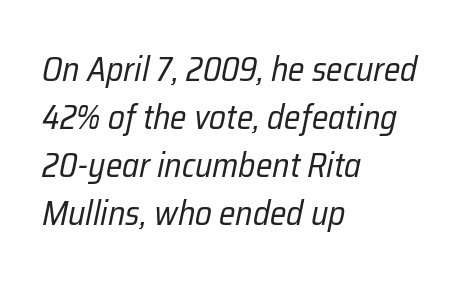
The image shows 34 px regular-weight, condensed type, italic (leaning right); set left-aligned, normal line spacing (1.41x), normal letter spacing, not underlined; low stroke contrast and a medium x-height.
